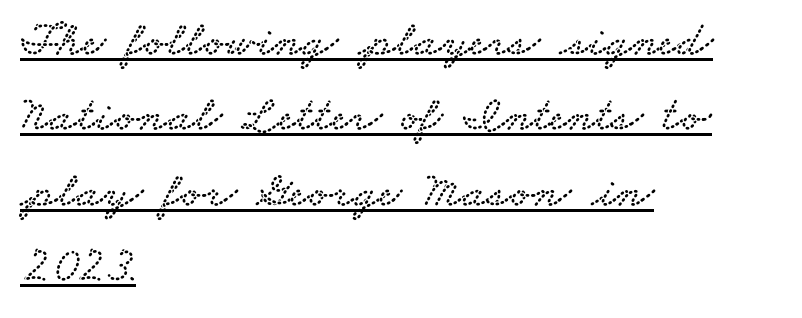
The image shows 50 px wide serif type; set left-aligned, normal line spacing (1.51x), normal letter spacing, underlined; low stroke contrast and a small x-height.
